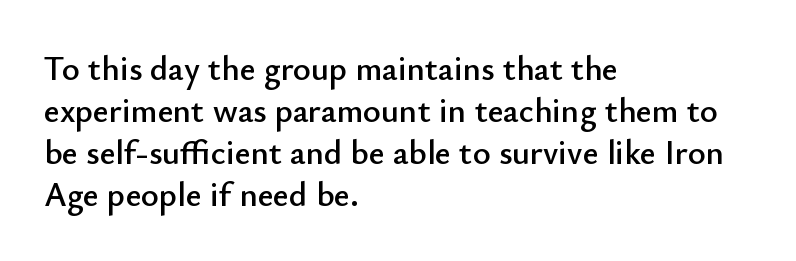
Visually the block forms a straight wall on the left and a jagged coastline on the right. Each row of text sits above clean, open space. Characters remain perfectly vertical along every line. This sample uses plain, unmodified letter spacing.
